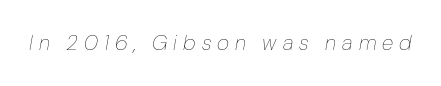
The image shows 21 px text type, italic (leaning right); set unusually wide letter spacing (+0.29 em), not underlined.
